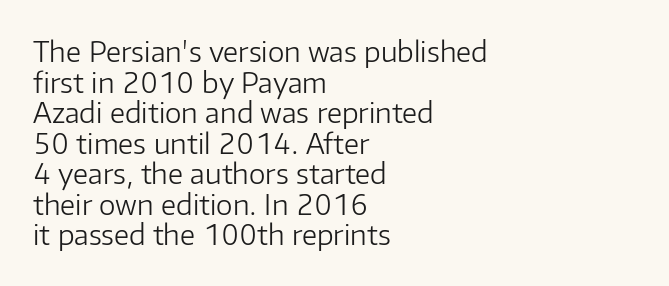
Heaviness? Minimal to ordinary, like unemphasized prose. A typesetter would label this face a sans. Only glyphs here, with clear space below each row. Unlike italic type, these characters show no tilt at all. How are the letters spaced? Ordinarily, with no added tracking. This rendering uses left alignment, leaving the right contour irregular.
